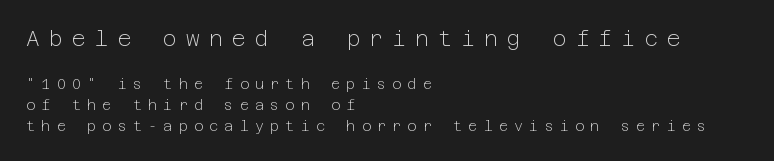
Q: Is the text bold? A: No.
Q: Is the text italic (slanted)? A: No, it is upright.
Q: Is the text underlined? A: No.
Q: How is the paragraph aligned? A: Left-aligned.
Q: Is the spacing between letters normal or unusually wide? A: Unusually wide.
Q: Is the spacing between lines tight, normal or loose? A: Normal.
Q: Which block of text is set in a larger size, the first (top) or the second (bottom)? A: The first (top) one.
